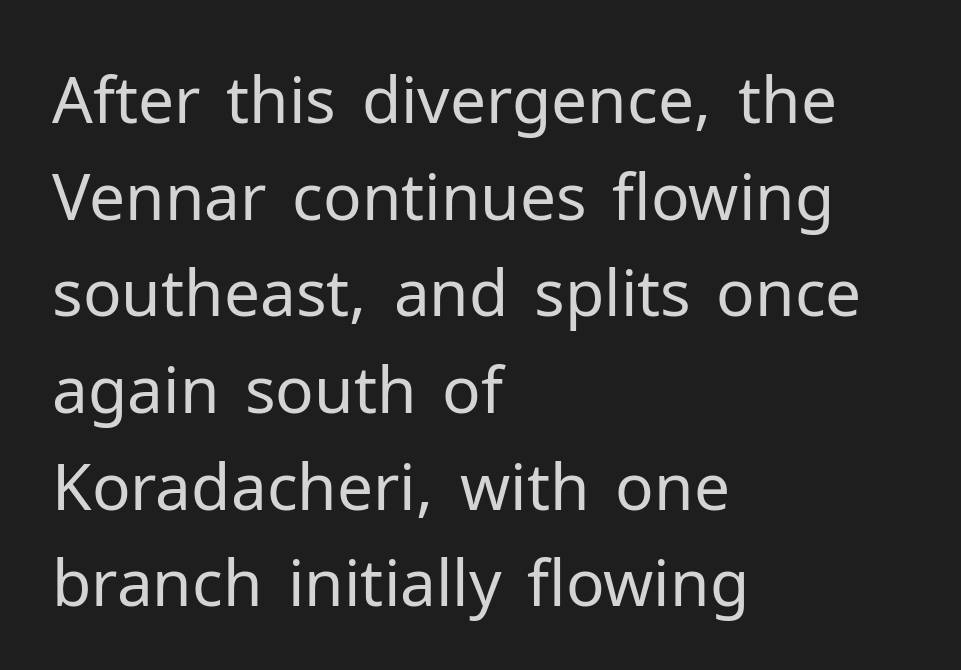
Q: Is the text bold? A: No.
Q: Is the text italic (slanted)? A: No, it is upright.
Q: Is the typeface a serif or a sans-serif typeface? A: Sans-serif.
Q: Is the text underlined? A: No.
Q: How is the paragraph aligned? A: Left-aligned.
Q: Is the spacing between letters normal or unusually wide? A: Normal.
Q: Is the spacing between lines tight, normal or loose? A: Normal.
Q: Width (condensed, normal, or wide)? A: Normal.
Q: Stroke contrast? A: Low.
Q: x-height? A: Medium.
Q: Monospaced? A: No.
